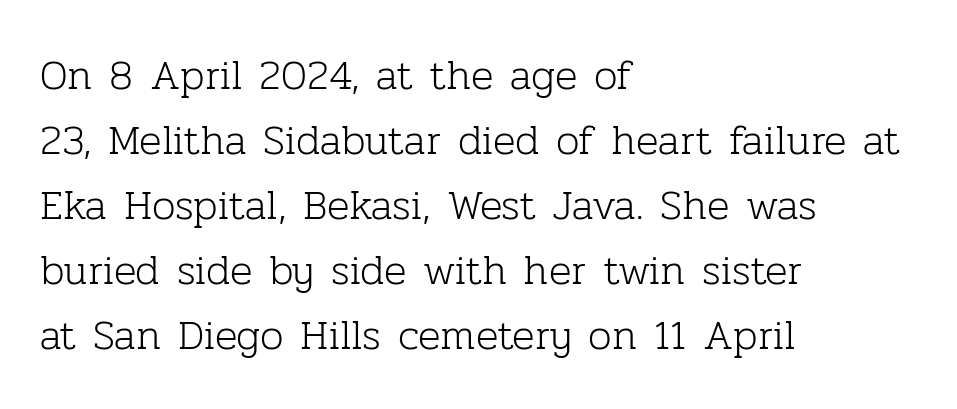
Where is the straight margin? On the left. Caption: face not bold, strokes unweighted. In terms of letterform style, serifs are clearly present. Each letter keeps its own natural width here, so spacing adapts to shape.
